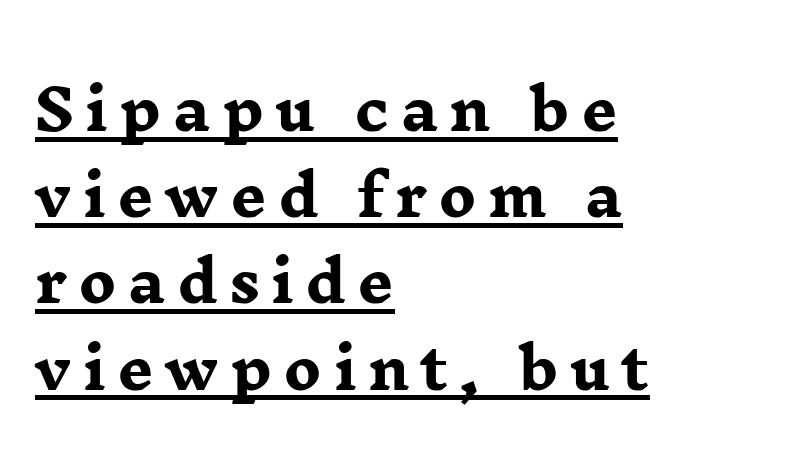
You can tell from the footed stems that serif type was used. These lines sit exactly where default settings would place them. These words are printed bold, with thick strokes throughout. Each line starts at the same left margin while the right side varies.
